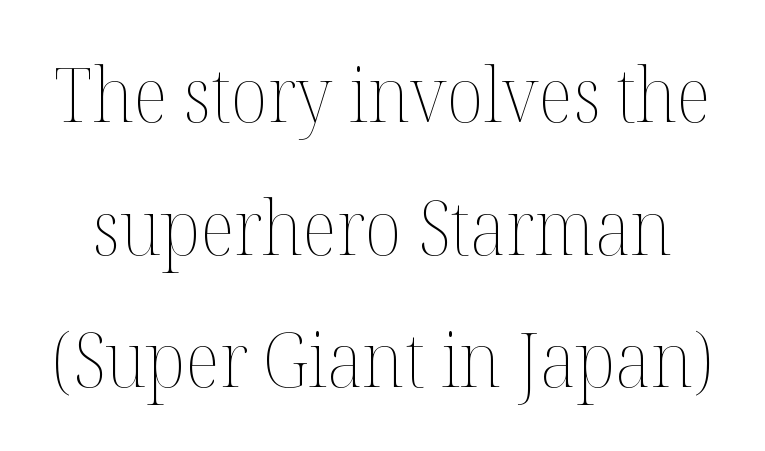
{"italic": "no", "bold": "no", "weight": "thin", "width": "normal", "stroke_contrast": "medium", "x_height": "medium", "monospaced": "no", "underline": "no", "line_spacing_ratio": 1.77, "letter_spacing": "normal", "letter_spacing_em": 0.0, "glyph_px": 75}
